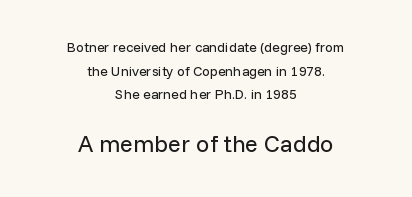
Q: Is the text bold? A: No.
Q: Is the text italic (slanted)? A: No, it is upright.
Q: Is the text underlined? A: No.
Q: How is the paragraph aligned? A: Centered.
Q: Is the spacing between letters normal or unusually wide? A: Normal.
Q: Is the spacing between lines tight, normal or loose? A: Normal.
Q: Which block of text is set in a larger size, the first (top) or the second (bottom)? A: The second (bottom) one.
